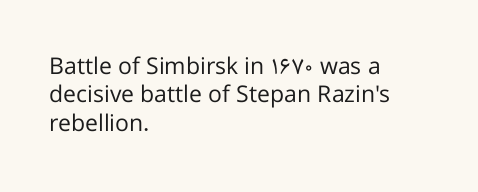
Q: Is the text bold? A: No.
Q: Is the text italic (slanted)? A: No, it is upright.
Q: Is the text underlined? A: No.
Q: How is the paragraph aligned? A: Left-aligned.
Q: Is the spacing between letters normal or unusually wide? A: Normal.
